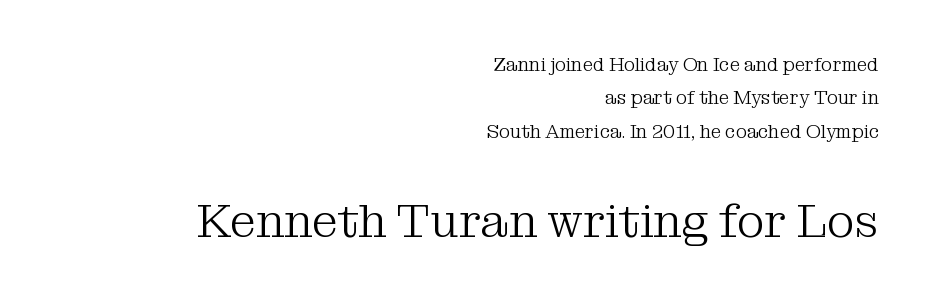
Q: Is the text bold? A: No.
Q: Is the text italic (slanted)? A: No, it is upright.
Q: Is the typeface a serif or a sans-serif typeface? A: Serif.
Q: Is the text underlined? A: No.
Q: How is the paragraph aligned? A: Right-aligned.
Q: Is the spacing between letters normal or unusually wide? A: Normal.
Q: Which block of text is set in a larger size, the first (top) or the second (bottom)? A: The second (bottom) one.
Q: Width (condensed, normal, or wide)? A: Normal.
Q: Stroke contrast? A: Medium.
Q: x-height? A: Medium.
Q: Monospaced? A: No.
